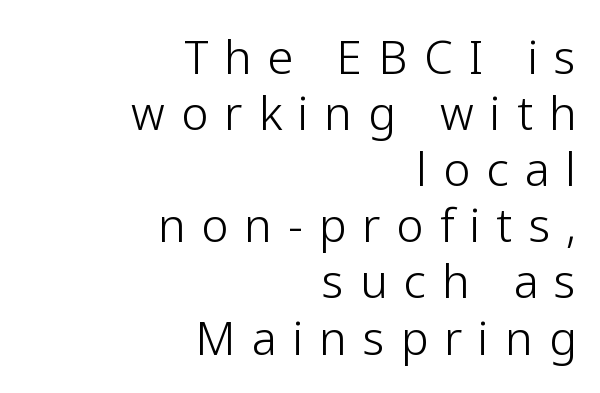
{"serif": "no", "italic": "no", "bold": "no", "weight": "light", "width": "normal", "stroke_contrast": "low", "x_height": "medium", "monospaced": "no", "underline": "no", "align": "right", "line_spacing_ratio": 1.22, "letter_spacing": "wide", "letter_spacing_em": 0.35, "glyph_px": 46}
